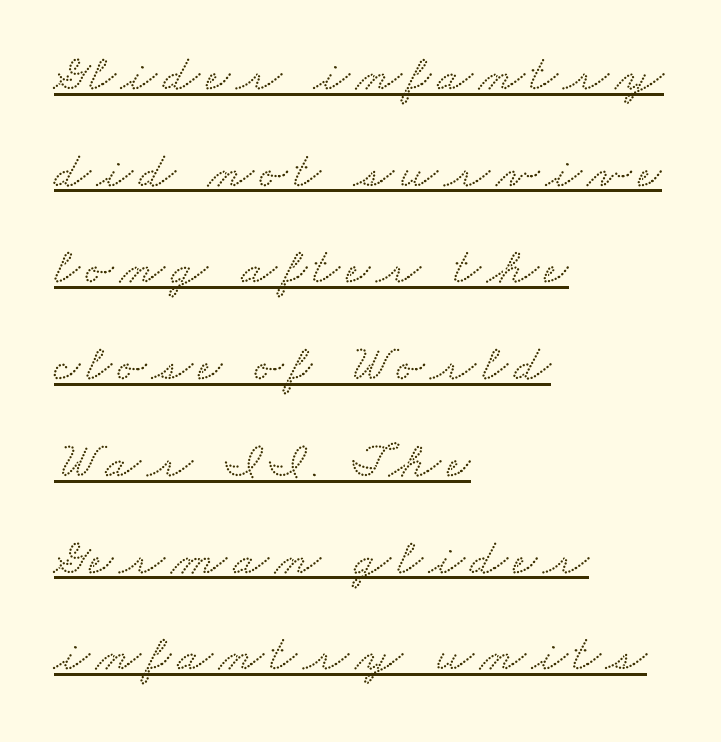
{"width": "wide", "stroke_contrast": "low", "x_height": "small", "monospaced": "no", "underline": "yes", "align": "left", "line_spacing_ratio": 1.86, "glyph_px": 52}
